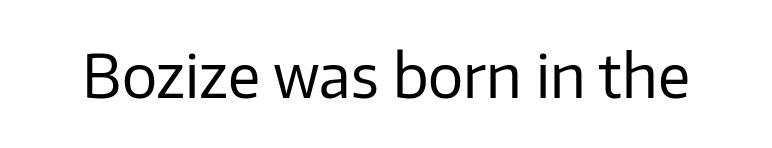
Q: Is the text bold? A: No.
Q: Is the text italic (slanted)? A: No, it is upright.
Q: Is the typeface a serif or a sans-serif typeface? A: Sans-serif.
Q: Is the text underlined? A: No.
Q: Is the spacing between letters normal or unusually wide? A: Normal.
Q: Width (condensed, normal, or wide)? A: Normal.
Q: Stroke contrast? A: Low.
Q: x-height? A: Medium.
Q: Monospaced? A: No.
